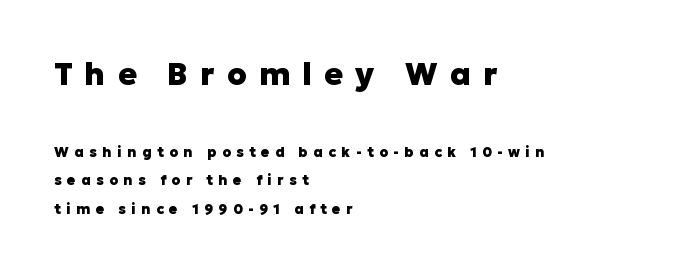
Clear beneath every line of the passage. Loose tracking; the words dissolve into strings of separated letters. Visually, the top section dominates because its glyphs are scaled up. Each new line begins a long way beneath the previous one. Chunky letters — that's bold for sure. Spacing verdict: proportional, widths tailored to each character.
